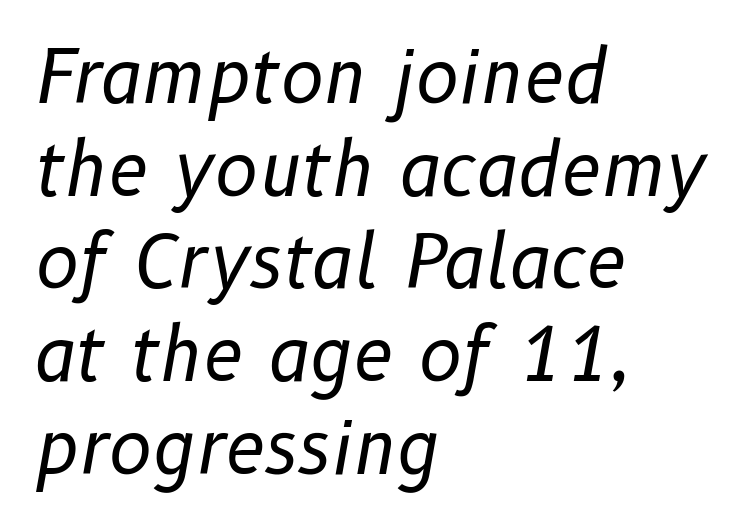
Letters have the restrained weight of plain body copy at most. Students, note that the glyphs here touch the page at normal intervals. One-word summary of the alignment: left. Notice how the stems are inclined rather than vertical — that's the hallmark of italics. The rendering uses natural spacing where letterforms have individual widths.
